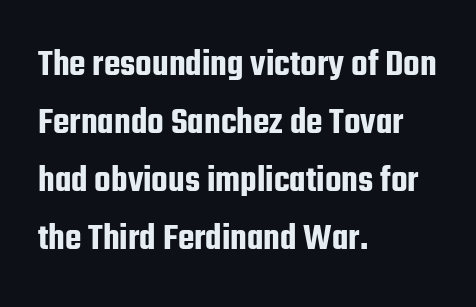
The image shows 38 px condensed sans-serif type, upright; set left-aligned, normal line spacing (1.53x), normal letter spacing, not underlined; low stroke contrast and a medium x-height.
